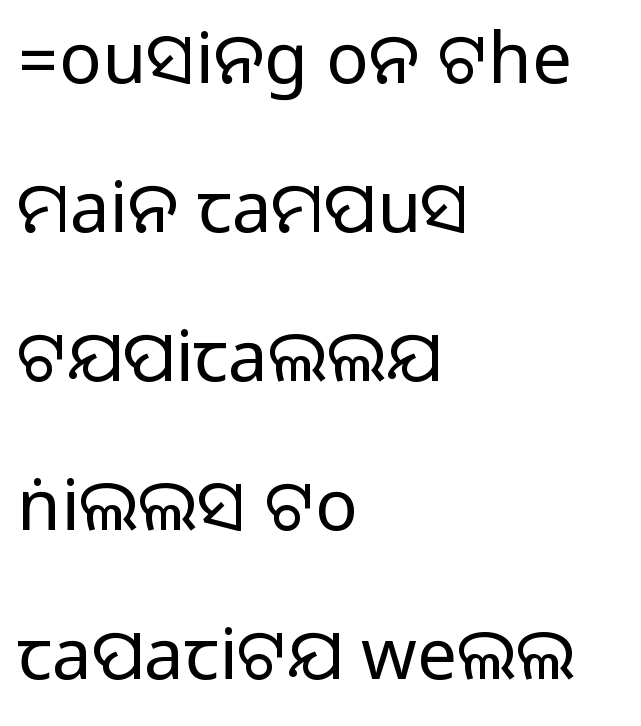
The image shows 71 px sans-serif type, upright; set left-aligned, loose line spacing (2.1x), normal letter spacing, not underlined; medium stroke contrast.
